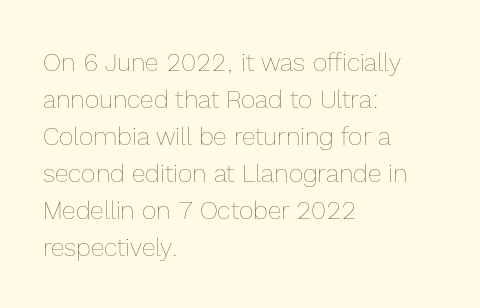
The image shows 25 px text type, upright; set left-aligned, normal line spacing (1.48x), normal letter spacing, not underlined.
